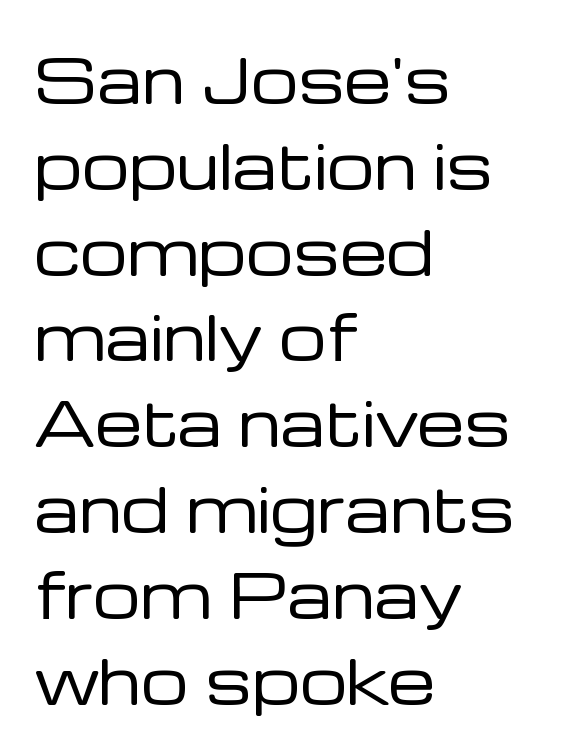
{"serif": "no", "italic": "no", "bold": "no", "weight": "regular", "width": "normal", "stroke_contrast": "low", "x_height": "medium", "monospaced": "no", "underline": "no", "align": "left", "line_spacing": "normal", "line_spacing_ratio": 1.43, "letter_spacing": "normal", "letter_spacing_em": 0.0, "glyph_px": 60}
